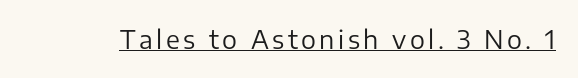
{"italic": "no", "bold": "no", "underline": "yes", "glyph_px": 25}
